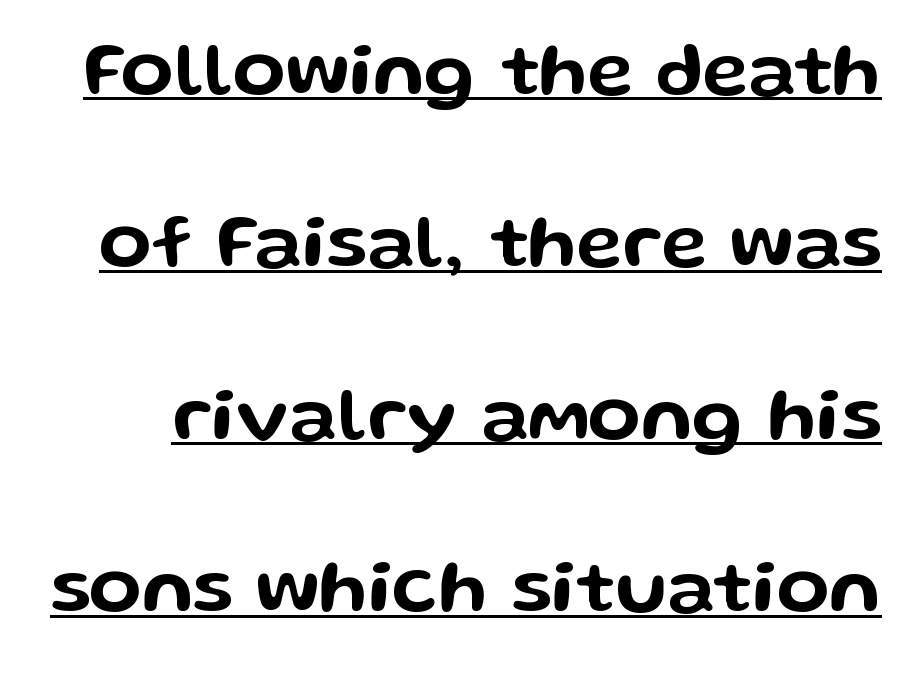
Caption: lettering with a line underneath. Ascenders rise straight up at ninety degrees. The passage shown is typed in a proportional face where columns would drift. The letters carry no serifs — their stems end cleanly without finishing strokes. Loosely led — the rows are spread out.
